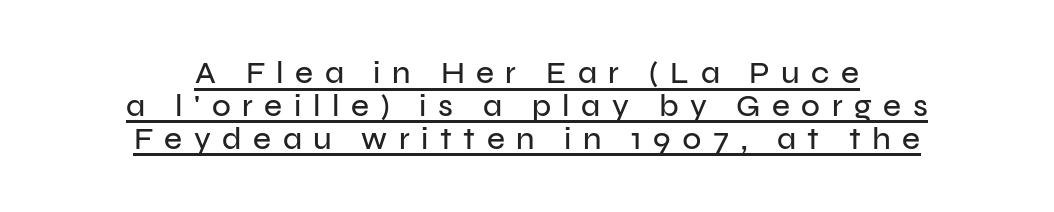
{"serif": "no", "italic": "no", "width": "normal", "stroke_contrast": "low", "x_height": "medium", "monospaced": "no", "underline": "yes", "align": "center", "line_spacing": "tight", "line_spacing_ratio": 1.06, "letter_spacing": "wide", "letter_spacing_em": 0.37, "glyph_px": 31}
